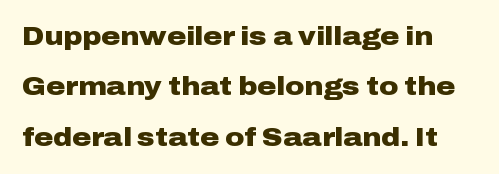
{"italic": "no", "bold": "yes", "underline": "no", "line_spacing": "loose", "line_spacing_ratio": 1.94, "letter_spacing": "normal", "letter_spacing_em": 0.0, "glyph_px": 26}
